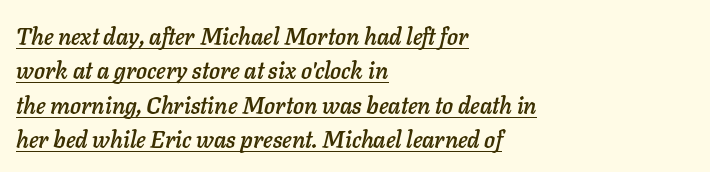
Notice how a bar underscores the lettering throughout. Rows of type keep a routine distance in the vertical direction. The compositor pushed each line to the left boundary. Tracking value appears to be zero — textbook default spacing.
